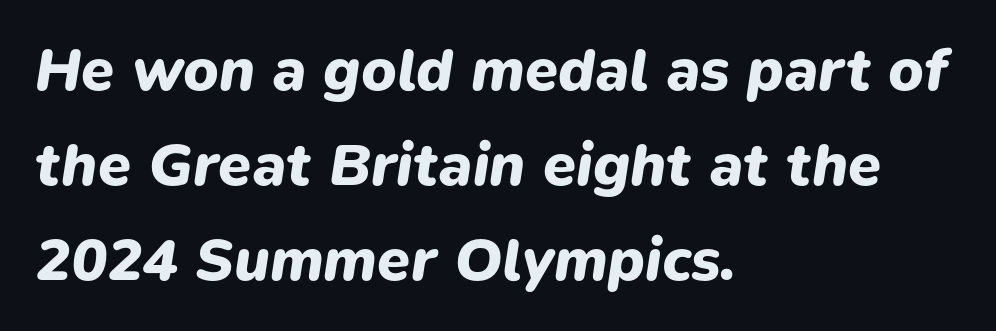
Q: Is the text bold? A: Yes.
Q: Is the text italic (slanted)? A: Yes, it leans right by about 9 degrees.
Q: Is the text underlined? A: No.
Q: How is the paragraph aligned? A: Left-aligned.
Q: Is the spacing between letters normal or unusually wide? A: Normal.
Q: Is the spacing between lines tight, normal or loose? A: Normal.
Q: Width (condensed, normal, or wide)? A: Normal.
Q: Stroke contrast? A: Low.
Q: x-height? A: Medium.
Q: Monospaced? A: No.
